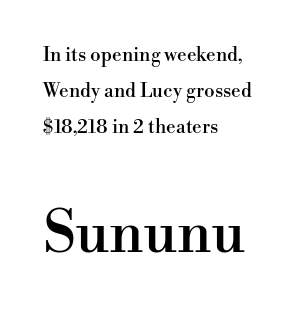
The image shows 58 px serif type, upright; set left-aligned, loose line spacing (1.9x), normal letter spacing, not underlined; the second (bottom) block is 3.05x larger; high stroke contrast and a small x-height.
